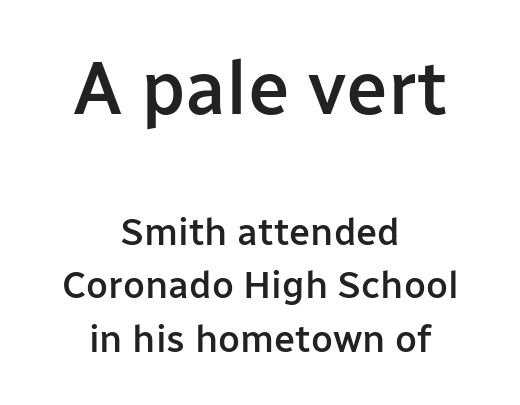
Vertical strokes here are truly vertical. The line texture is even and compact thanks to regular tracking. This sample has the flowing, uneven cadence of proportional lettering. The area under the type is left untouched. Leading matches the norm, producing a regular column. Does the weight exceed regular? Yes, but only to semibold.
